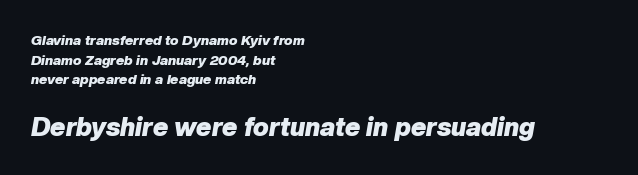
The image shows 26 px bold type, italic (leaning right); set left-aligned, normal line spacing (1.41x), normal letter spacing, not underlined; the second (bottom) block is 1.86x larger.
